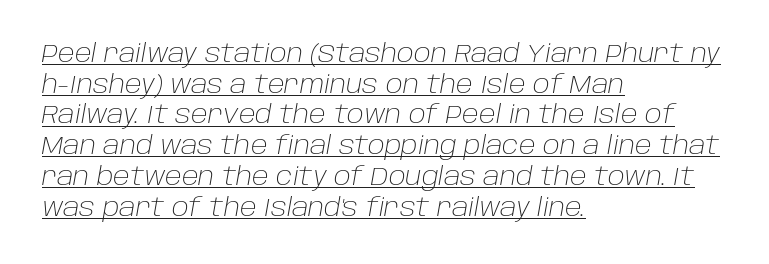
Is this a heavy cut? Hardly; it is regular or lighter. The specimen includes a rule beneath the text block's lines. Is the letter spacing exaggerated? No — it looks like the ordinary default. There's an unmistakable incline to the writing here.
